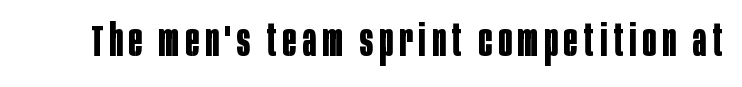
The image shows 45 px bold, condensed sans-serif type, upright; set not underlined; low stroke contrast and a large x-height.
